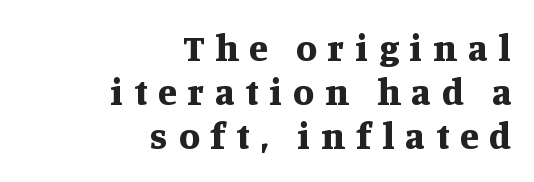
{"serif": "yes", "italic": "no", "bold": "yes", "weight": "bold", "width": "normal", "stroke_contrast": "medium", "x_height": "large", "monospaced": "no", "underline": "no", "align": "right", "line_spacing_ratio": 1.16, "letter_spacing": "wide", "letter_spacing_em": 0.29, "glyph_px": 38}
